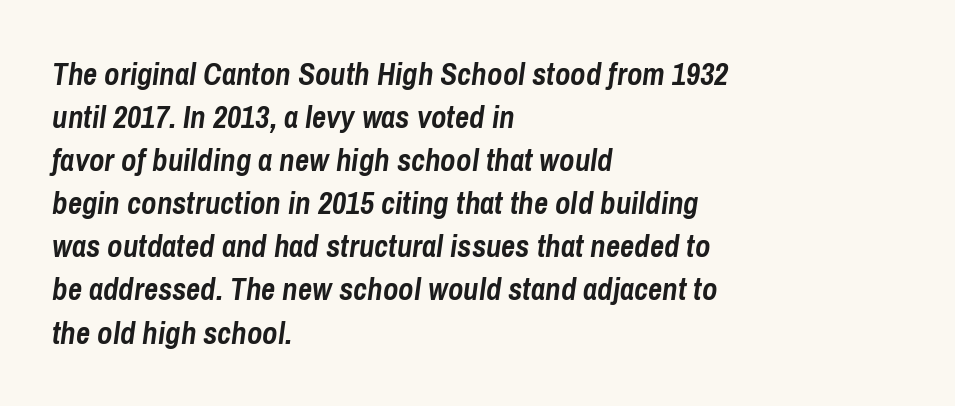
{"italic": "yes", "lean": "right", "slant_degrees": 8, "bold": "yes", "weight": "semibold", "width": "condensed", "stroke_contrast": "low", "x_height": "medium", "monospaced": "no", "underline": "no", "align": "left", "line_spacing": "normal", "line_spacing_ratio": 1.39, "letter_spacing": "normal", "letter_spacing_em": 0.0, "glyph_px": 31}
